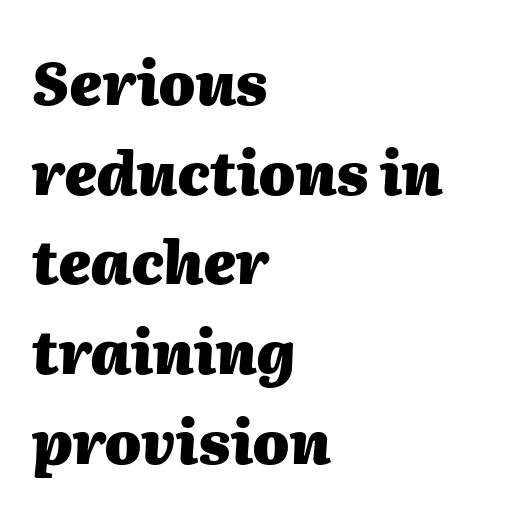
Q: Is the text bold? A: Yes.
Q: Is the text italic (slanted)? A: Yes, it leans right by about 2 degrees.
Q: Is the text underlined? A: No.
Q: How is the paragraph aligned? A: Left-aligned.
Q: Is the spacing between letters normal or unusually wide? A: Normal.
Q: Is the spacing between lines tight, normal or loose? A: Normal.
Q: Width (condensed, normal, or wide)? A: Normal.
Q: Stroke contrast? A: Medium.
Q: x-height? A: Medium.
Q: Monospaced? A: No.
